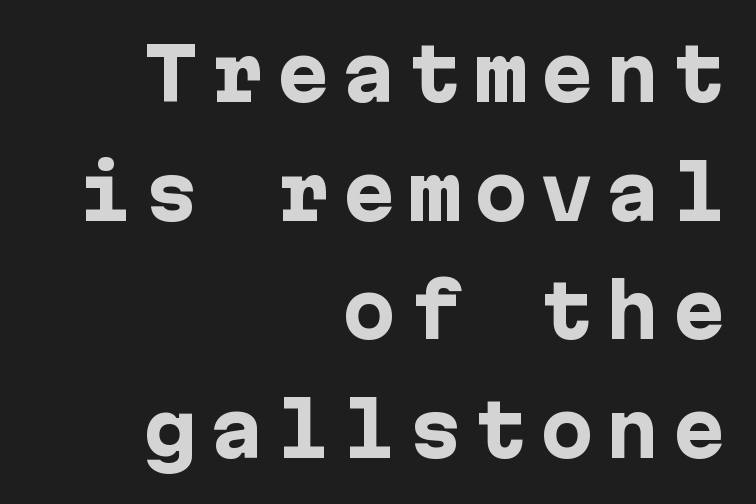
Q: Is the text bold? A: Yes.
Q: Is the text italic (slanted)? A: No, it is upright.
Q: Is the typeface a serif or a sans-serif typeface? A: Sans-serif.
Q: Is the text underlined? A: No.
Q: How is the paragraph aligned? A: Right-aligned.
Q: Is the spacing between lines tight, normal or loose? A: Normal.
Q: Width (condensed, normal, or wide)? A: Normal.
Q: Stroke contrast? A: Low.
Q: x-height? A: Medium.
